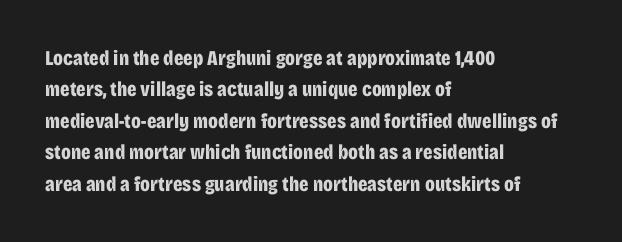
The image shows 21 px bold type, upright; set left-aligned, normal line spacing (1.5x), normal letter spacing, not underlined.
